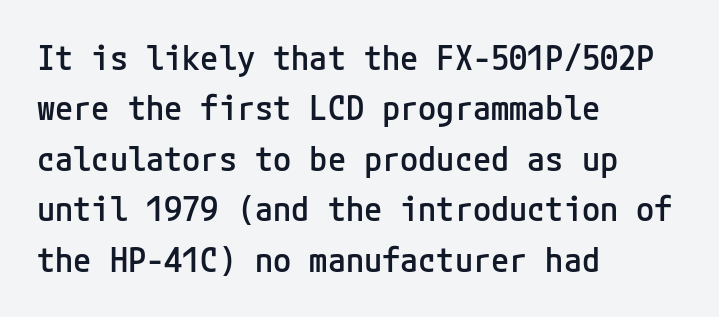
The image shows 33 px semibold sans-serif type, upright; set left-aligned, normal line spacing (1.53x), normal letter spacing, not underlined; low stroke contrast and a medium x-height.
